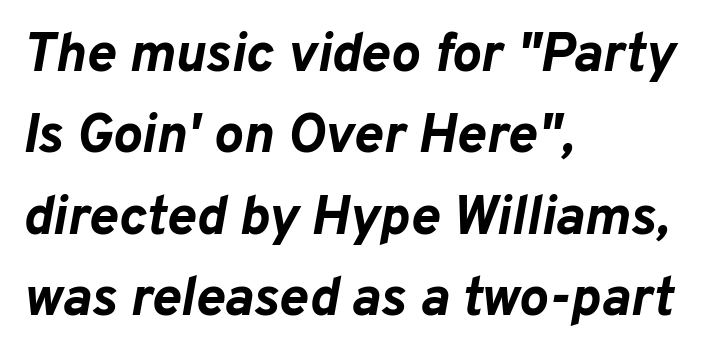
Plain, unruled lines of type. Proportional: the letters do not fall into vertical columns. The passage shown is emphatically bold. A typesetter would call this zero additional tracking. Vertically, the passage feels balanced, rows spaced as you'd expect. The ragged edge is on the right, which tells us the setting is flush left.
